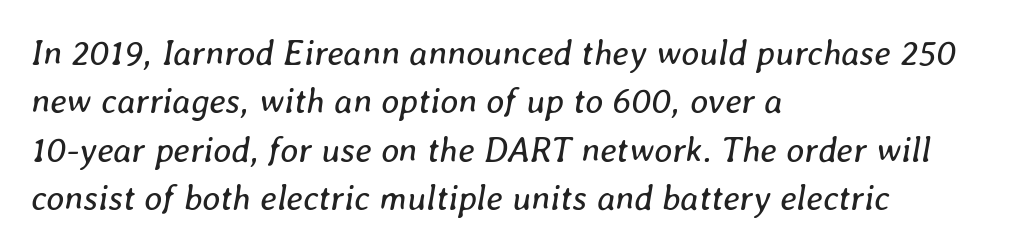
Q: Is the text bold? A: No.
Q: Is the text italic (slanted)? A: Yes, it leans right by about 8 degrees.
Q: Is the text underlined? A: No.
Q: How is the paragraph aligned? A: Left-aligned.
Q: Is the spacing between letters normal or unusually wide? A: Normal.
Q: Is the spacing between lines tight, normal or loose? A: Normal.
Q: Width (condensed, normal, or wide)? A: Normal.
Q: Stroke contrast? A: Low.
Q: x-height? A: Medium.
Q: Monospaced? A: No.
